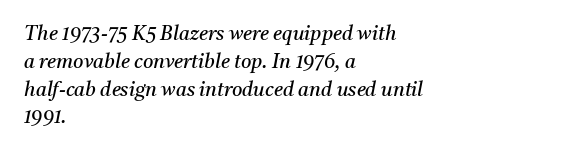
Q: Is the text bold? A: No.
Q: Is the text italic (slanted)? A: Yes, it leans right by about 11 degrees.
Q: Is the text underlined? A: No.
Q: How is the paragraph aligned? A: Left-aligned.
Q: Is the spacing between letters normal or unusually wide? A: Normal.
Q: Is the spacing between lines tight, normal or loose? A: Normal.
